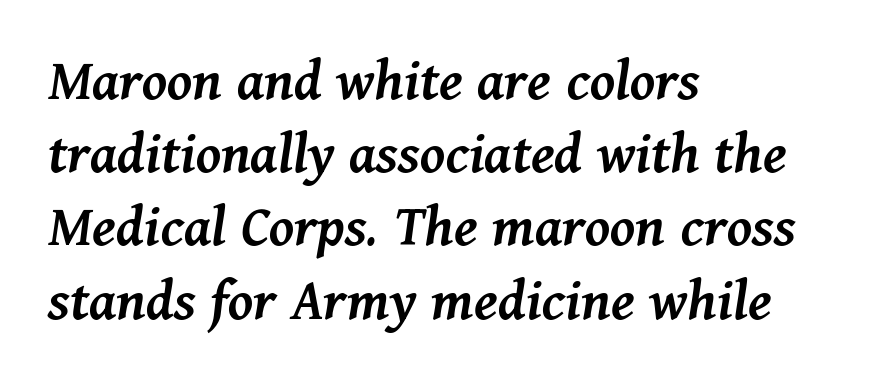
Q: Is the text bold? A: Semi-bold.
Q: Is the text italic (slanted)? A: Yes, it leans right by about 11 degrees.
Q: Is the text underlined? A: No.
Q: How is the paragraph aligned? A: Left-aligned.
Q: Is the spacing between letters normal or unusually wide? A: Normal.
Q: Width (condensed, normal, or wide)? A: Normal.
Q: Stroke contrast? A: Medium.
Q: x-height? A: Medium.
Q: Monospaced? A: No.
